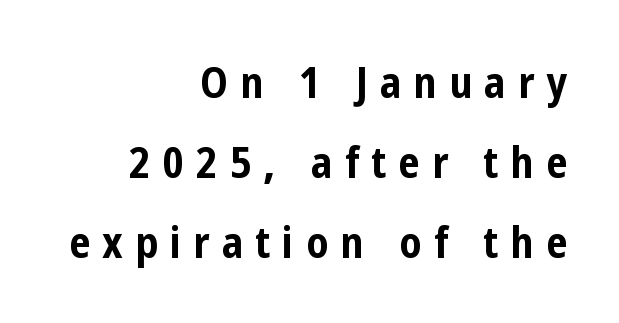
The image shows 43 px bold, condensed sans-serif type, upright; set right-aligned, line spacing 1.86x, unusually wide letter spacing (+0.28 em), not underlined; low stroke contrast and a medium x-height.
